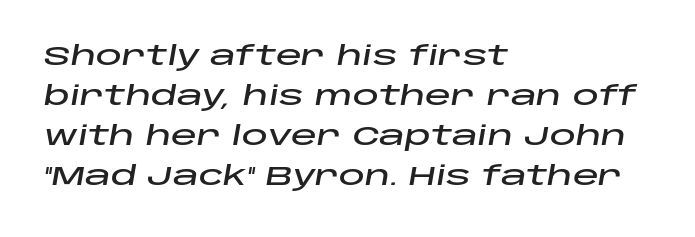
{"italic": "yes", "lean": "right", "slant_degrees": 10, "underline": "no", "align": "left", "line_spacing": "normal", "line_spacing_ratio": 1.54, "letter_spacing": "normal", "letter_spacing_em": 0.0, "glyph_px": 26}
